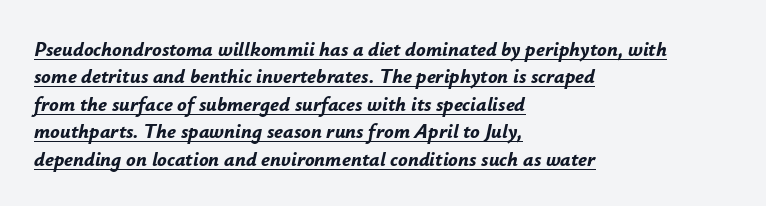
The image shows 20 px bold type, italic (leaning right); set left-aligned, normal line spacing (1.37x), normal letter spacing, underlined.
